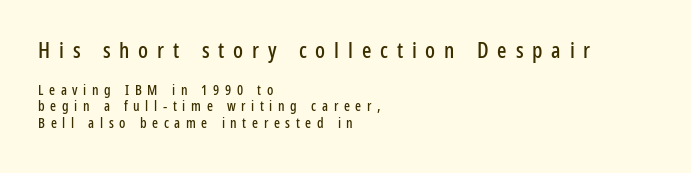
Just letters on the line, the space beneath them empty. Words appear elongated and porous because spacing is wide. Posture: vertical. The more generous point size was reserved for the upper chunk. Which margin do the lines hug? The left one — the right edge is uneven.
